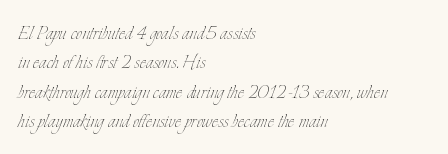
{"bold": "no", "underline": "no", "align": "left", "line_spacing_ratio": 1.22, "letter_spacing": "normal", "letter_spacing_em": 0.0, "glyph_px": 24}
